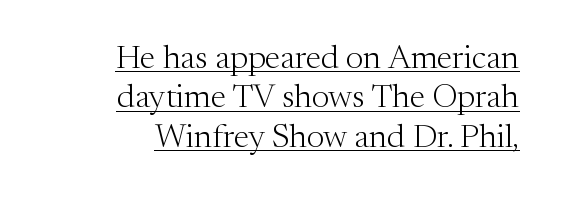
Regarding serifs, this sample has them. Each word holds together tightly as a unit, with standard inter-letter gaps. Is the stroke heavy? The answer is a plain regular-or-lighter. This is the regular roman posture of the typeface. Note the varied advance widths — an 'i' is clearly narrower than an 'm'. Visually the block forms a straight wall on the right and a jagged coastline on the left.
